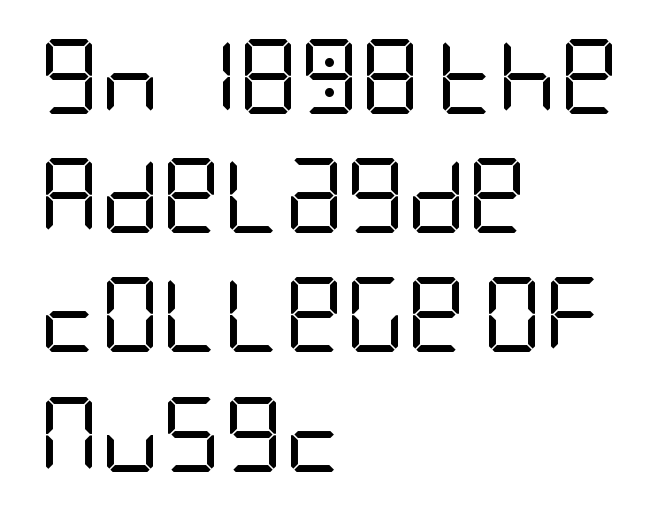
Check the space under the baseline: it is left empty. What stands out about the letter spacing? Nothing — it is the standard amount. The specimen reads as upright at a glance. A classic flush-left, rag-right setting is used for this passage. I'd call this a sans setting — the letters go barefoot. The typesetting does not lean heavy: it is not bold.
